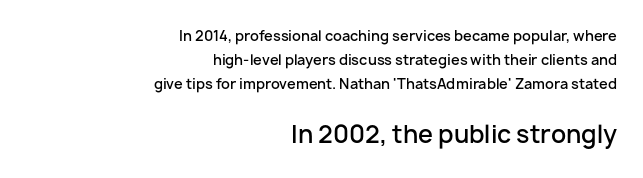
Q: Is the text bold? A: Semi-bold.
Q: Is the text italic (slanted)? A: No, it is upright.
Q: Is the text underlined? A: No.
Q: How is the paragraph aligned? A: Right-aligned.
Q: Is the spacing between letters normal or unusually wide? A: Normal.
Q: Which block of text is set in a larger size, the first (top) or the second (bottom)? A: The second (bottom) one.
